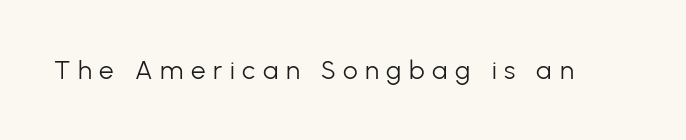
The image shows 26 px text type, upright; set unusually wide letter spacing (+0.29 em), not underlined.
